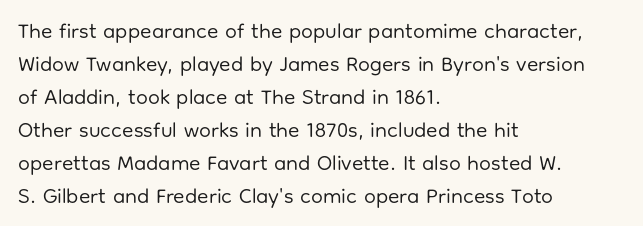
{"italic": "no", "bold": "no", "underline": "no", "align": "left", "line_spacing": "normal", "line_spacing_ratio": 1.57, "letter_spacing": "normal", "letter_spacing_em": 0.0, "glyph_px": 21}
